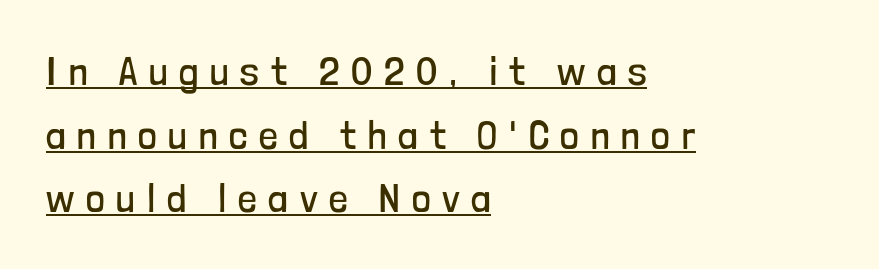
Q: Is the text bold? A: No.
Q: Is the text italic (slanted)? A: No, it is upright.
Q: Is the typeface a serif or a sans-serif typeface? A: Sans-serif.
Q: Is the text underlined? A: Yes.
Q: How is the paragraph aligned? A: Left-aligned.
Q: Is the spacing between letters normal or unusually wide? A: Unusually wide.
Q: Is the spacing between lines tight, normal or loose? A: Normal.
Q: Width (condensed, normal, or wide)? A: Condensed.
Q: Stroke contrast? A: Low.
Q: x-height? A: Medium.
Q: Monospaced? A: No.
